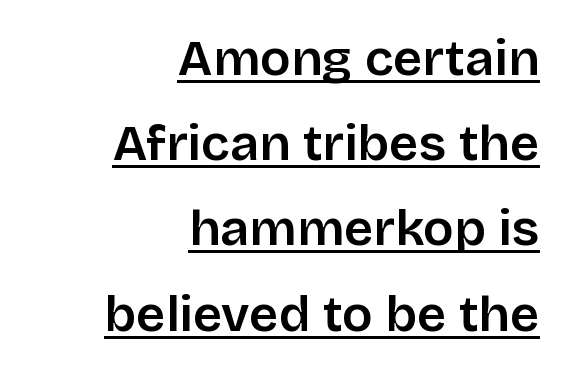
Q: Is the text bold? A: Semi-bold.
Q: Is the text italic (slanted)? A: No, it is upright.
Q: Is the typeface a serif or a sans-serif typeface? A: Sans-serif.
Q: Is the text underlined? A: Yes.
Q: How is the paragraph aligned? A: Right-aligned.
Q: Is the spacing between letters normal or unusually wide? A: Normal.
Q: Is the spacing between lines tight, normal or loose? A: Normal.
Q: Width (condensed, normal, or wide)? A: Normal.
Q: Stroke contrast? A: Low.
Q: x-height? A: Large.
Q: Monospaced? A: No.
